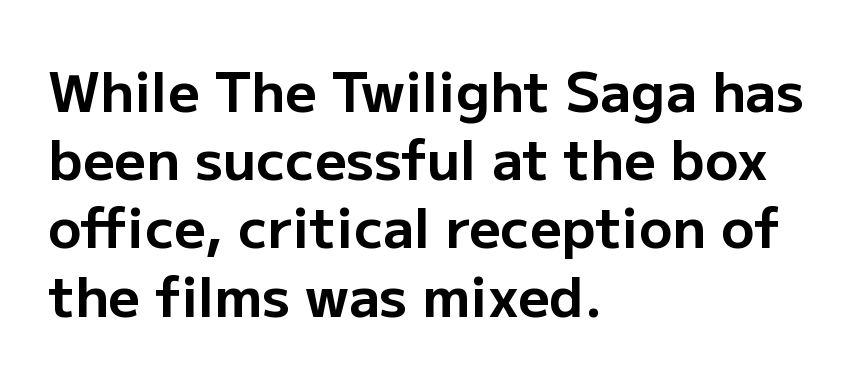
Descender tails drop into unmarked territory. Varying glyph widths throughout — classic text-font behaviour. The line texture is even and compact thanks to regular tracking. Pretty heavy lettering here — definitely bold. The lines in this sample share a left origin and differ only in where they stop.
